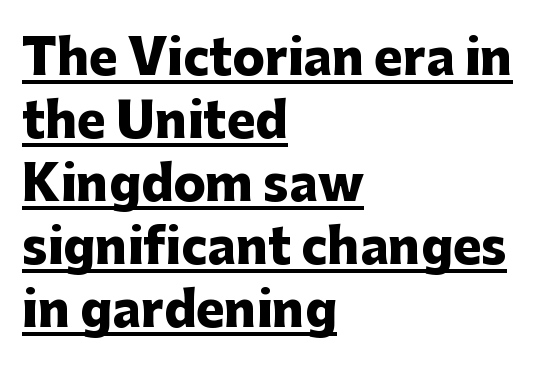
{"serif": "no", "italic": "no", "bold": "yes", "weight": "heavy", "width": "normal", "stroke_contrast": "low", "x_height": "medium", "monospaced": "no", "underline": "yes", "align": "left", "line_spacing": "normal", "line_spacing_ratio": 1.31, "letter_spacing": "normal", "letter_spacing_em": 0.0, "glyph_px": 48}
